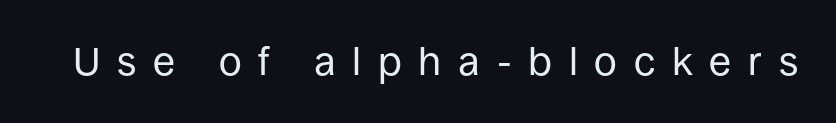
Q: Is the text bold? A: No.
Q: Is the text italic (slanted)? A: No, it is upright.
Q: Is the typeface a serif or a sans-serif typeface? A: Sans-serif.
Q: Is the text underlined? A: No.
Q: Is the spacing between letters normal or unusually wide? A: Unusually wide.
Q: Width (condensed, normal, or wide)? A: Normal.
Q: Stroke contrast? A: Low.
Q: x-height? A: Large.
Q: Monospaced? A: No.
